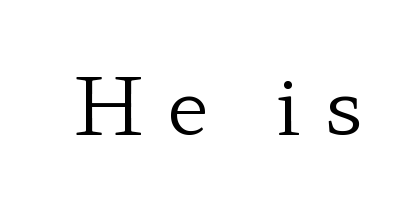
Q: Is the text bold? A: No.
Q: Is the text italic (slanted)? A: No, it is upright.
Q: Is the typeface a serif or a sans-serif typeface? A: Serif.
Q: Is the text underlined? A: No.
Q: Is the spacing between letters normal or unusually wide? A: Unusually wide.
Q: Width (condensed, normal, or wide)? A: Wide.
Q: Stroke contrast? A: Low.
Q: x-height? A: Medium.
Q: Monospaced? A: No.
